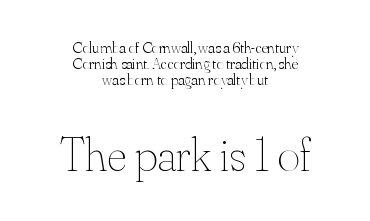
The image shows 48 px thin type, upright; set centered, tight line spacing (1.01x), normal letter spacing, not underlined; the second (bottom) block is 3.0x larger; medium stroke contrast and a small x-height.
